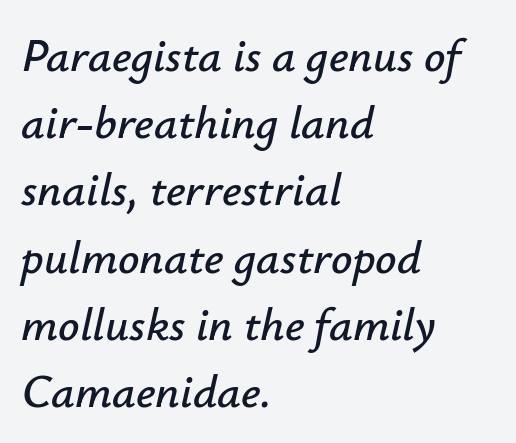
Q: Is the text italic (slanted)? A: Yes, it leans right by about 12 degrees.
Q: Is the text underlined? A: No.
Q: How is the paragraph aligned? A: Left-aligned.
Q: Is the spacing between letters normal or unusually wide? A: Normal.
Q: Is the spacing between lines tight, normal or loose? A: Normal.
Q: Width (condensed, normal, or wide)? A: Normal.
Q: Stroke contrast? A: Low.
Q: x-height? A: Small.
Q: Monospaced? A: No.
